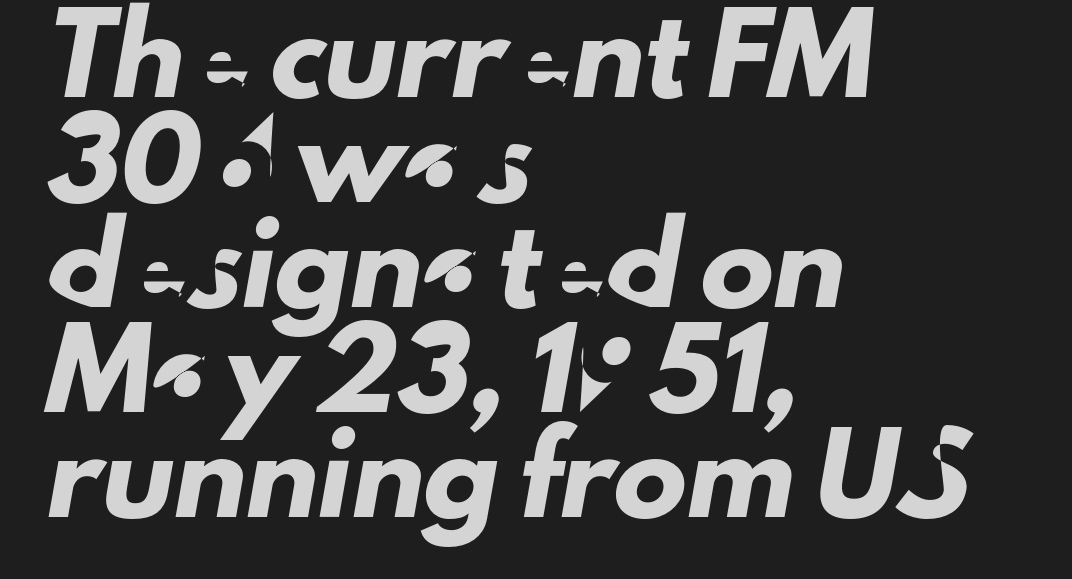
Compared with typical paragraphs, the rows here are spaced about the same. Casual observation: everything's shoved over to the left. Tracking here is standard; glyphs follow each other at the usual distance. Is this a fixed-width face? No — the glyphs have proportional, varying widths. The space directly below the letters is spotless.
